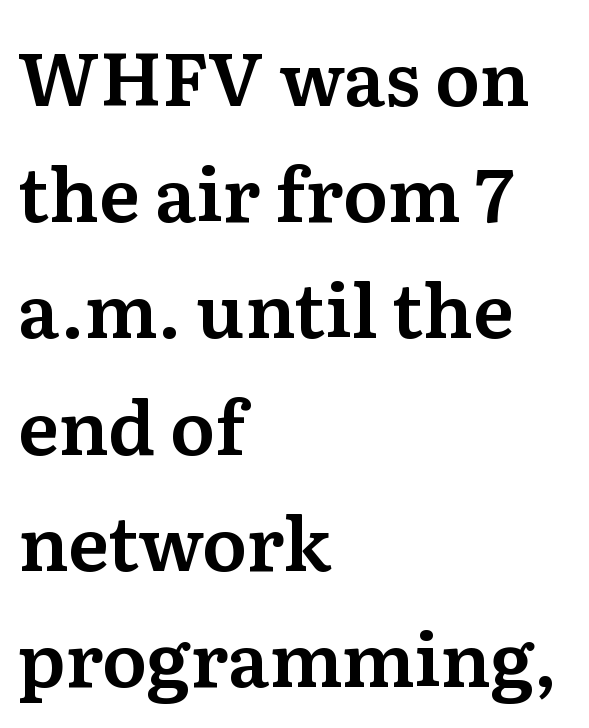
The image shows 74 px serif type, upright; set left-aligned, normal line spacing (1.57x), normal letter spacing, not underlined; medium stroke contrast and a medium x-height.
